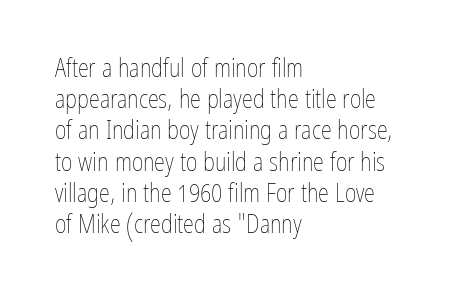
Spacing between characters is what you'd get straight out of the box. Ordinary non-slanted type is in use. The compositor pushed each line to the left boundary. Rows of type keep a routine distance in the vertical direction.
